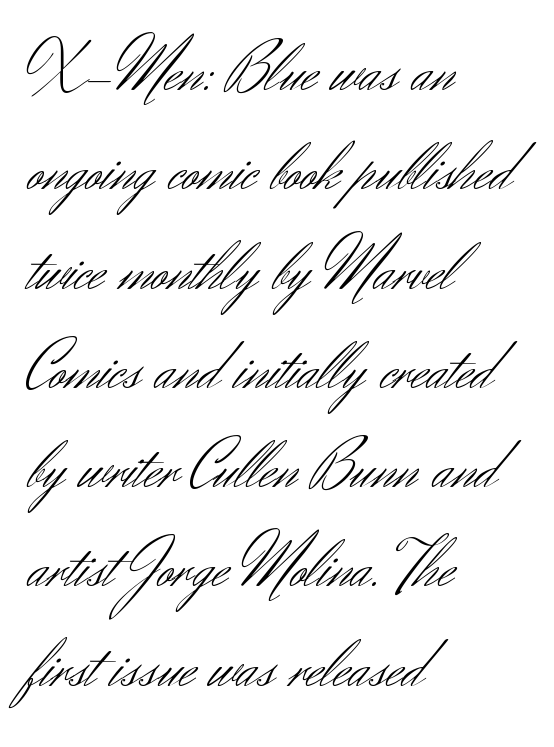
{"serif": "no", "bold": "no", "weight": "light", "width": "normal", "stroke_contrast": "medium", "x_height": "small", "monospaced": "no", "underline": "no", "align": "left", "line_spacing": "normal", "line_spacing_ratio": 1.46, "letter_spacing": "normal", "letter_spacing_em": 0.0, "glyph_px": 68}
